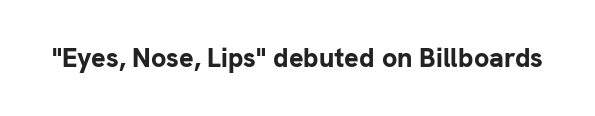
{"italic": "no", "bold": "yes", "underline": "no", "letter_spacing": "normal", "letter_spacing_em": 0.0, "glyph_px": 27}
